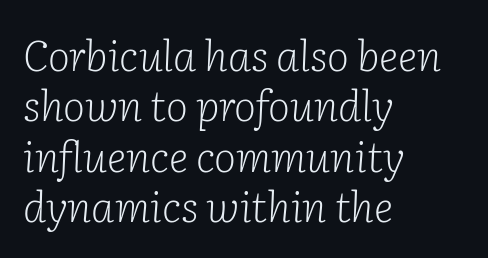
Note the varied advance widths — an 'i' is clearly narrower than an 'm'. Nobody touched the tracking dial on this one. The typography opts for an oblique posture over an upright one. Glance below the letters and you will spot only blank space. The lines are quadded left.
